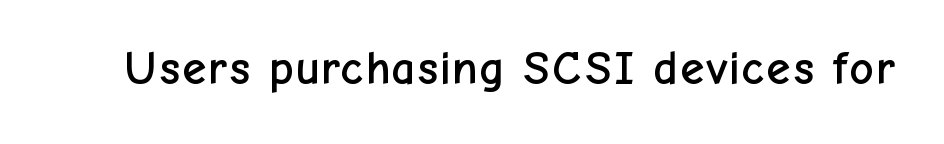
The image shows 48 px sans-serif type, upright; set normal letter spacing, not underlined; low stroke contrast and a medium x-height.
